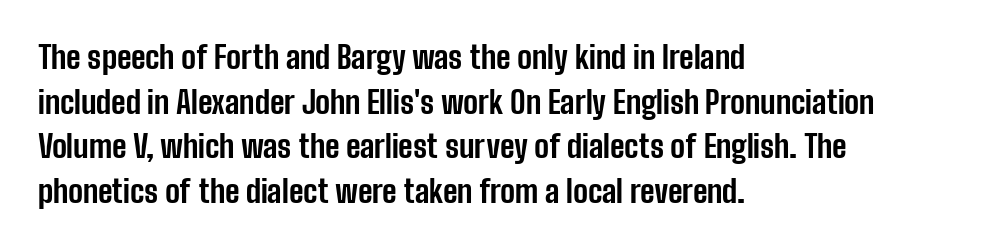
Q: Is the text bold? A: Yes.
Q: Is the text italic (slanted)? A: No, it is upright.
Q: Is the typeface a serif or a sans-serif typeface? A: Sans-serif.
Q: Is the text underlined? A: No.
Q: How is the paragraph aligned? A: Left-aligned.
Q: Is the spacing between letters normal or unusually wide? A: Normal.
Q: Is the spacing between lines tight, normal or loose? A: Normal.
Q: Width (condensed, normal, or wide)? A: Condensed.
Q: Stroke contrast? A: Low.
Q: x-height? A: Medium.
Q: Monospaced? A: No.
